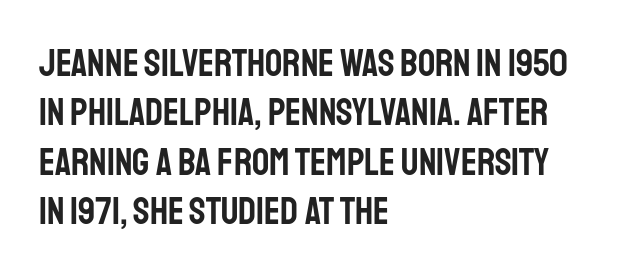
This rendering uses left alignment, leaving the right contour irregular. Tall strokes in this sample are plumb rather than angled. The zone under the glyphs is completely vacant. The text was rendered using a sans face with plain stroke endings. Is this a fixed-width face? No — the glyphs have proportional, varying widths.
